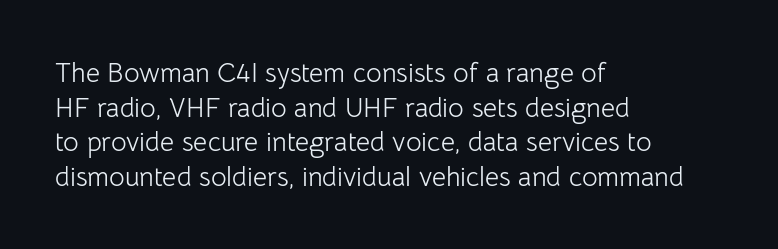
{"italic": "no", "bold": "no", "underline": "no", "align": "left", "line_spacing": "normal", "line_spacing_ratio": 1.28, "letter_spacing": "normal", "letter_spacing_em": 0.0, "glyph_px": 27}
